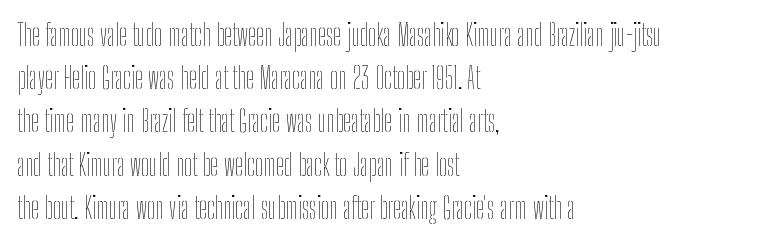
{"italic": "no", "bold": "no", "weight": "thin", "width": "condensed", "stroke_contrast": "low", "x_height": "medium", "monospaced": "no", "underline": "no", "align": "left", "line_spacing": "normal", "line_spacing_ratio": 1.49, "letter_spacing": "normal", "letter_spacing_em": 0.0, "glyph_px": 29}
